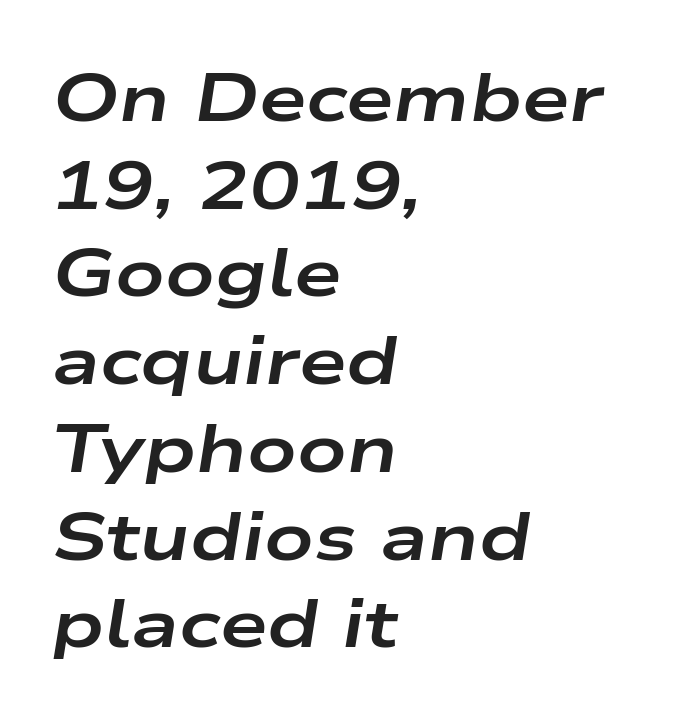
Just letters on the line, the space beneath them empty. Yep, that's italic — everything's leaning. Casual observation: everything's shoved over to the left. Varying glyph widths throughout — classic text-font behaviour. You could call the tracking neutral — neither tight nor loose.
